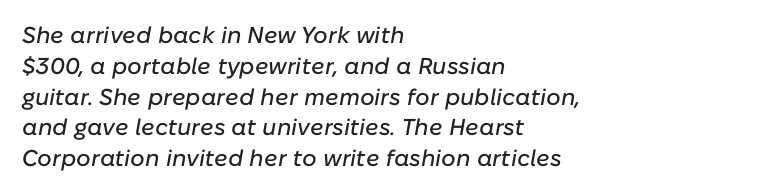
{"italic": "yes", "lean": "right", "slant_degrees": 10, "underline": "no", "align": "left", "line_spacing": "normal", "line_spacing_ratio": 1.34, "letter_spacing": "normal", "letter_spacing_em": 0.0, "glyph_px": 23}
